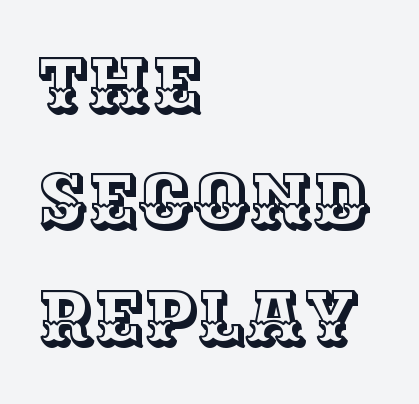
Q: Is the text italic (slanted)? A: No, it is upright.
Q: Is the text underlined? A: No.
Q: How is the paragraph aligned? A: Left-aligned.
Q: Is the spacing between letters normal or unusually wide? A: Normal.
Q: Is the spacing between lines tight, normal or loose? A: Normal.
Q: Width (condensed, normal, or wide)? A: Normal.
Q: x-height? A: Large.
Q: Monospaced? A: No.
